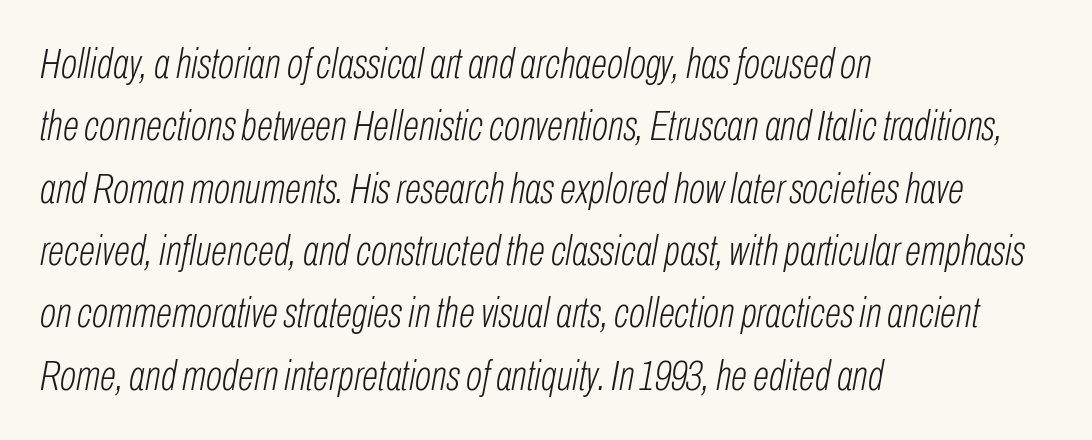
Layout note: lines flush left. A quiet, ordinary-to-light weight characterises the typeface. Letter spacing: default. Varying glyph widths throughout — classic text-font behaviour.
